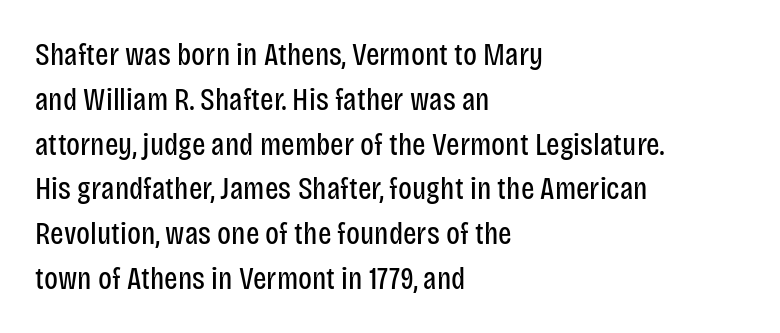
{"serif": "no", "italic": "no", "bold": "no", "weight": "regular", "width": "condensed", "stroke_contrast": "low", "x_height": "large", "monospaced": "no", "underline": "no", "align": "left", "line_spacing": "normal", "line_spacing_ratio": 1.4, "letter_spacing": "normal", "letter_spacing_em": 0.0, "glyph_px": 32}
